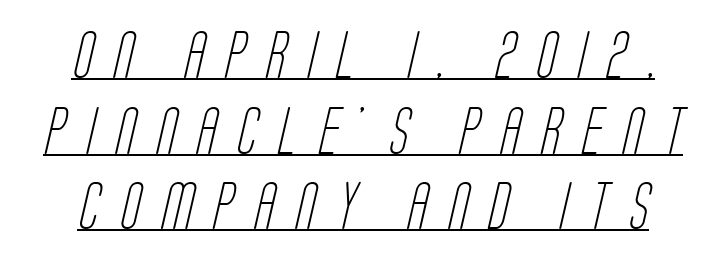
Q: Is the text bold? A: No.
Q: Is the typeface a serif or a sans-serif typeface? A: Sans-serif.
Q: Is the text underlined? A: Yes.
Q: Is the spacing between letters normal or unusually wide? A: Unusually wide.
Q: Is the spacing between lines tight, normal or loose? A: Normal.
Q: Width (condensed, normal, or wide)? A: Condensed.
Q: Stroke contrast? A: Low.
Q: x-height? A: Large.
Q: Monospaced? A: No.
